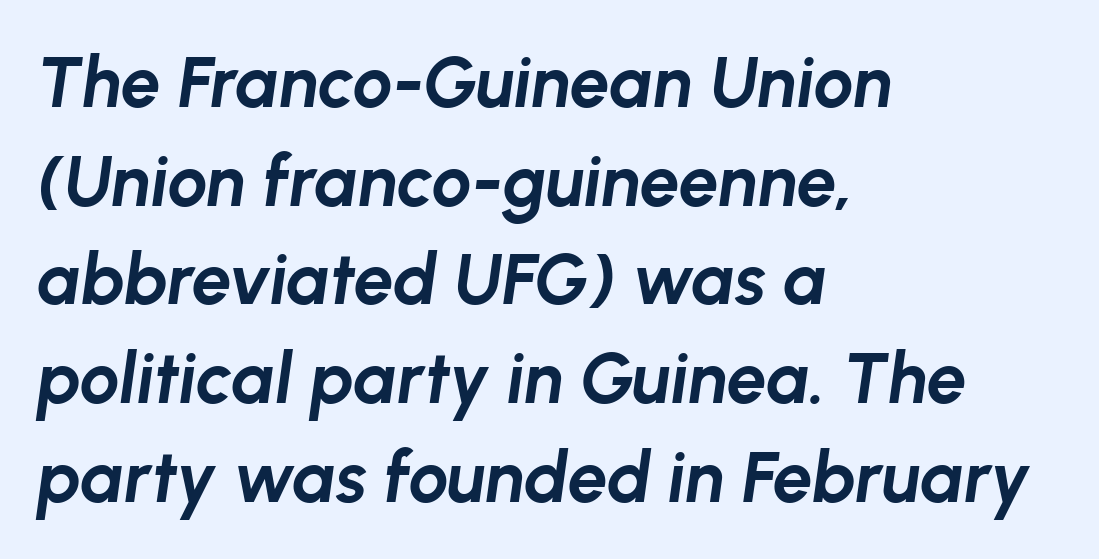
{"italic": "yes", "lean": "right", "slant_degrees": 8, "bold": "yes", "weight": "bold", "width": "normal", "stroke_contrast": "low", "x_height": "medium", "monospaced": "no", "underline": "no", "align": "left", "line_spacing": "normal", "line_spacing_ratio": 1.39, "letter_spacing": "normal", "letter_spacing_em": 0.0, "glyph_px": 71}
